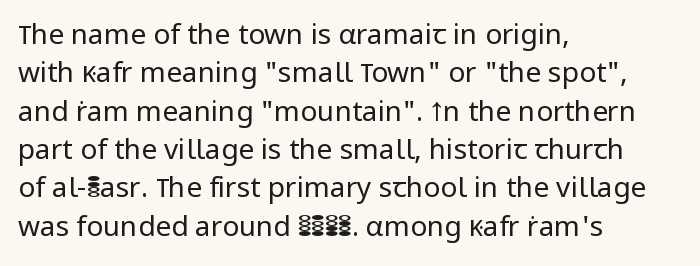
The image shows 28 px regular-weight sans-serif type, upright; set left-aligned, normal line spacing (1.37x), normal letter spacing, not underlined; low stroke contrast and a medium x-height.
